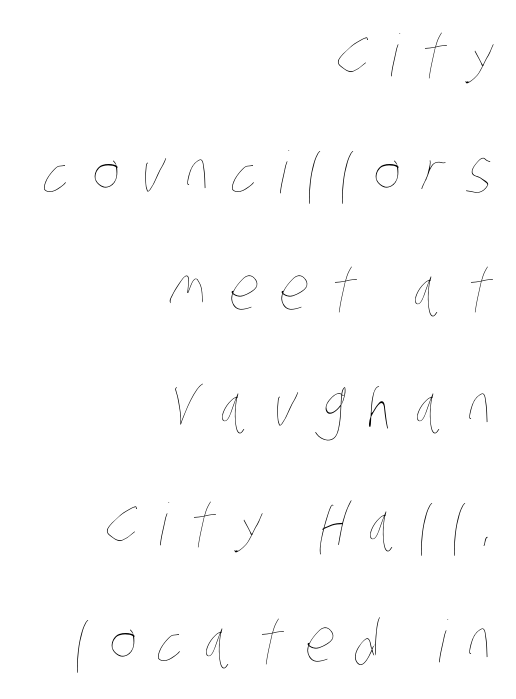
These lines are rendered in a variable-pitch font. You could fit nearly another row in the gap between these rows. Where is the straight margin? On the right. Counters stay open thanks to moderate or lighter strokes. Descenders are the only things crossing below the line.
